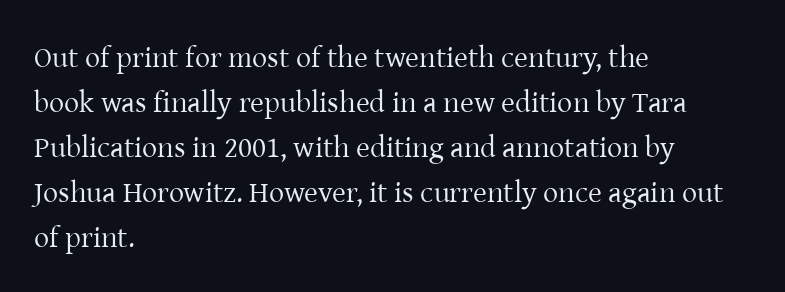
Words appear dense and cohesive because spacing is normal. The passage shown is not underscored anywhere. Spacing verdict: proportional, widths tailored to each character. Letters have the restrained weight of plain body copy at most. This sample keeps an unexceptional amount of space between lines. Check where the strokes stop: tiny serifs finish them off.
